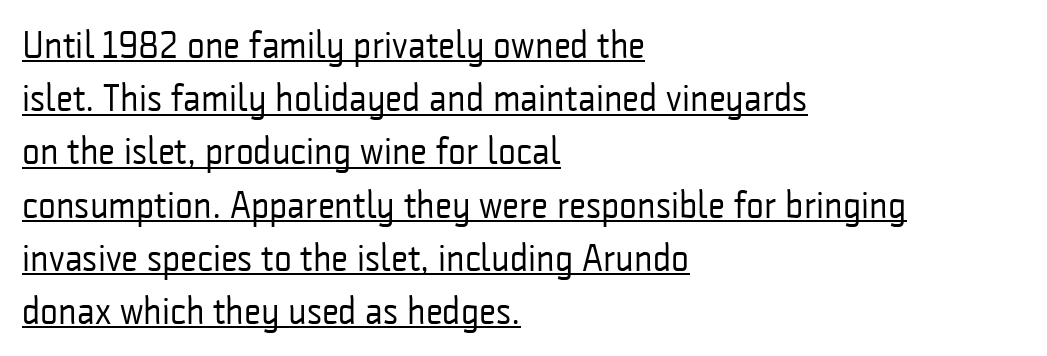
These characters rest on top of a visible drawn line. Reading down the column, the eye jumps a familiar distance to each next line. No heavy texture on the line: the type isn't bold. The passage shown is typed in a proportional face where columns would drift.
